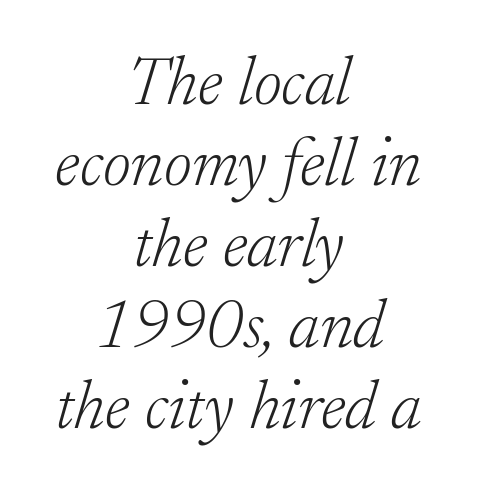
Q: Is the text bold? A: No.
Q: Is the text italic (slanted)? A: Yes, it leans right by about 17 degrees.
Q: Is the typeface a serif or a sans-serif typeface? A: Serif.
Q: Is the text underlined? A: No.
Q: How is the paragraph aligned? A: Centered.
Q: Is the spacing between letters normal or unusually wide? A: Normal.
Q: Width (condensed, normal, or wide)? A: Normal.
Q: Stroke contrast? A: Low.
Q: x-height? A: Small.
Q: Monospaced? A: No.
